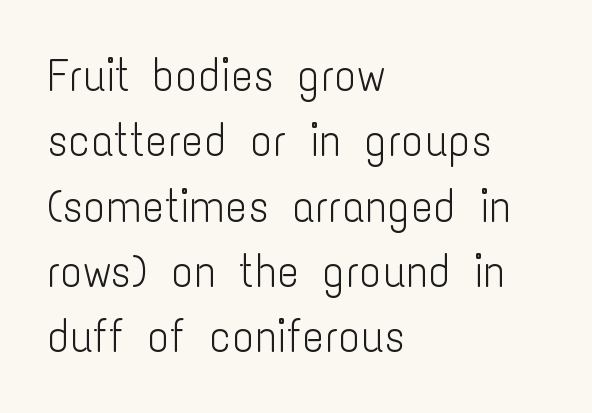
The image shows 46 px light, condensed sans-serif type, upright; set left-aligned, normal line spacing (1.42x), normal letter spacing, not underlined; low stroke contrast and a medium x-height.
